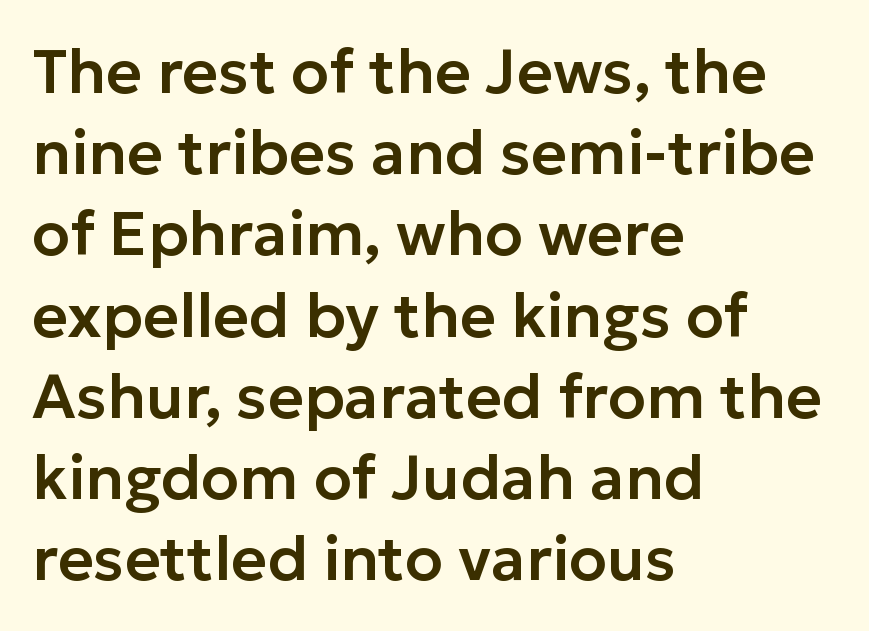
{"serif": "no", "italic": "no", "width": "normal", "stroke_contrast": "low", "x_height": "medium", "monospaced": "no", "underline": "no", "align": "left", "line_spacing": "normal", "line_spacing_ratio": 1.31, "letter_spacing": "normal", "letter_spacing_em": 0.0, "glyph_px": 62}
